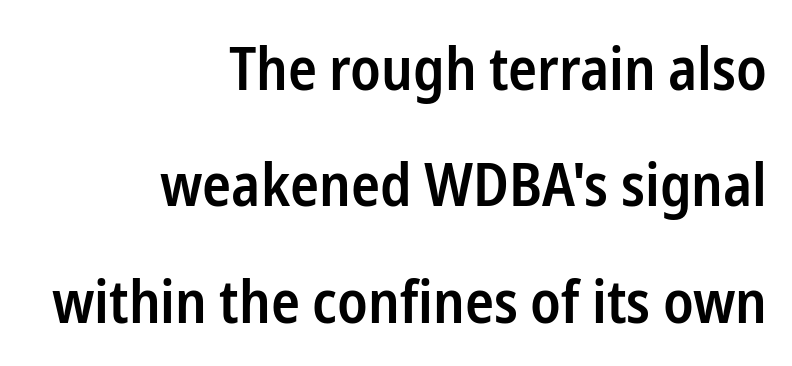
The image shows 60 px semibold, condensed sans-serif type, upright; set right-aligned, loose line spacing (1.94x), normal letter spacing, not underlined; low stroke contrast and a medium x-height.
